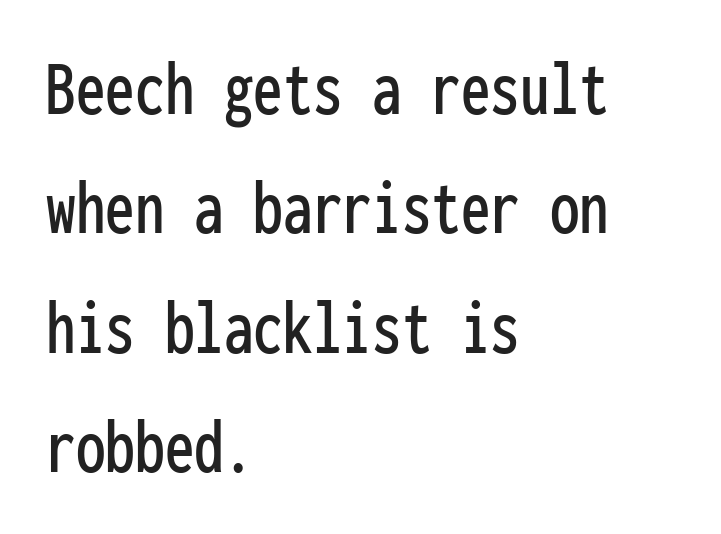
The image shows 79 px condensed sans-serif type, upright, monospaced; set left-aligned, normal line spacing (1.51x), normal letter spacing, not underlined; low stroke contrast and a medium x-height.
